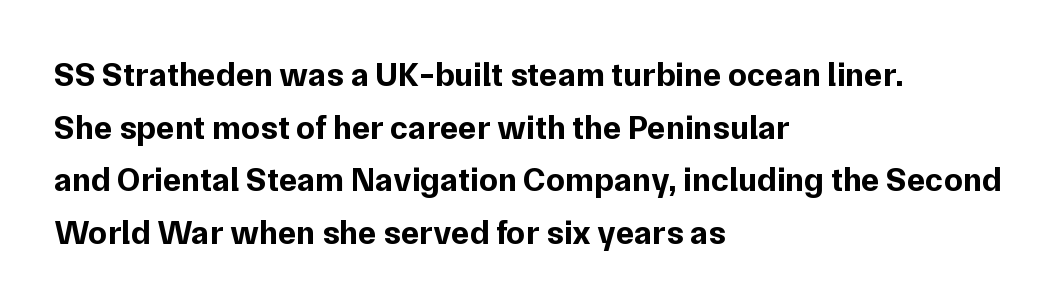
{"serif": "no", "italic": "no", "bold": "yes", "weight": "bold", "width": "normal", "stroke_contrast": "low", "x_height": "medium", "monospaced": "no", "underline": "no", "align": "left", "line_spacing": "normal", "line_spacing_ratio": 1.55, "letter_spacing": "normal", "letter_spacing_em": 0.0, "glyph_px": 34}
